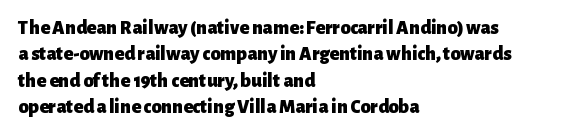
No extra tracking has been applied to these lines. The font is running at its bold setting. Students, observe: this is what conventionally led text looks like. Ascenders rise straight up at ninety degrees.
